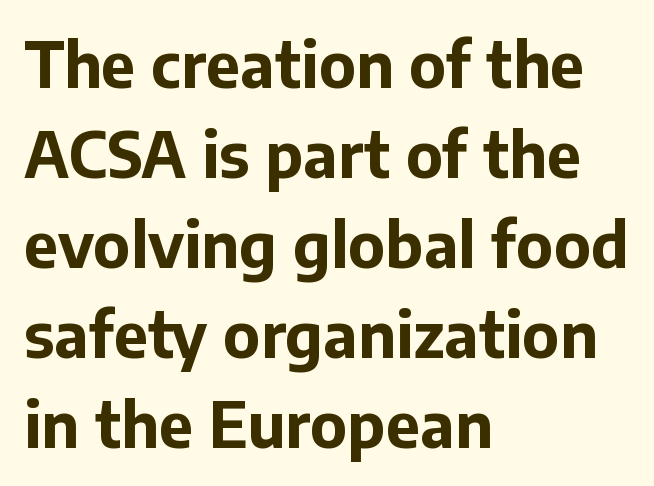
The image shows 62 px bold sans-serif type, upright; set left-aligned, normal line spacing (1.45x), normal letter spacing, not underlined; low stroke contrast and a medium x-height.
